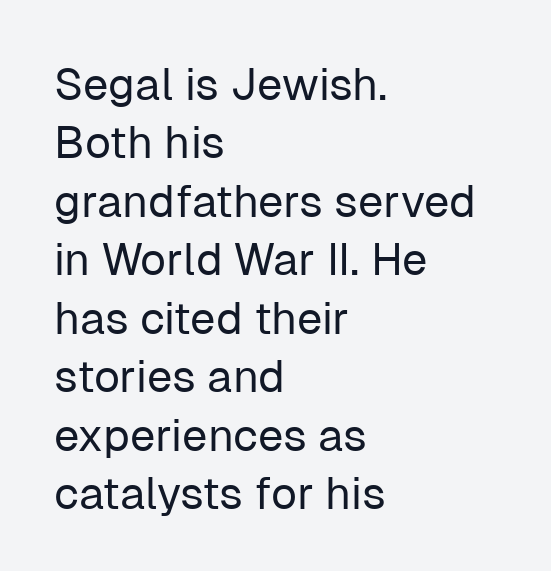
{"serif": "no", "italic": "no", "bold": "no", "weight": "regular", "width": "normal", "stroke_contrast": "low", "x_height": "medium", "monospaced": "no", "underline": "no", "align": "left", "line_spacing": "normal", "line_spacing_ratio": 1.3, "letter_spacing": "normal", "letter_spacing_em": 0.0, "glyph_px": 45}
